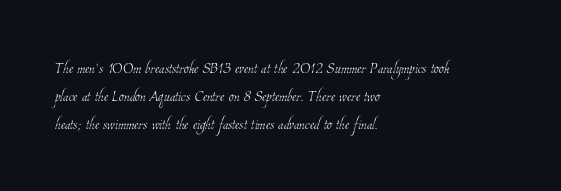
{"bold": "no", "underline": "no", "align": "left", "line_spacing": "normal", "line_spacing_ratio": 1.39, "letter_spacing": "normal", "letter_spacing_em": 0.0, "glyph_px": 20}
